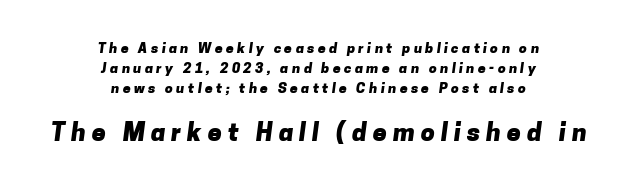
{"bold": "yes", "underline": "no", "align": "center", "line_spacing": "normal", "line_spacing_ratio": 1.42, "letter_spacing": "wide", "letter_spacing_em": 0.24, "larger_block": "second", "size_ratio": 1.79, "glyph_px": 25}
